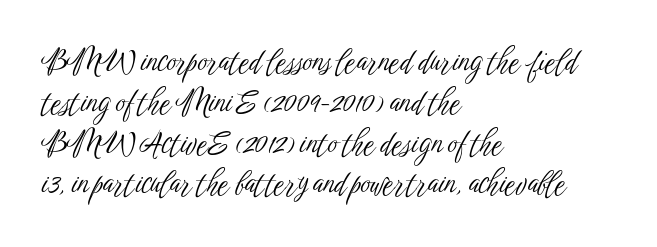
Q: Is the text bold? A: No.
Q: Is the text italic (slanted)? A: Yes.
Q: Is the typeface a serif or a sans-serif typeface? A: Sans-serif.
Q: Is the text underlined? A: No.
Q: How is the paragraph aligned? A: Left-aligned.
Q: Is the spacing between letters normal or unusually wide? A: Normal.
Q: Is the spacing between lines tight, normal or loose? A: Normal.
Q: Width (condensed, normal, or wide)? A: Condensed.
Q: Stroke contrast? A: Low.
Q: x-height? A: Medium.
Q: Monospaced? A: No.
